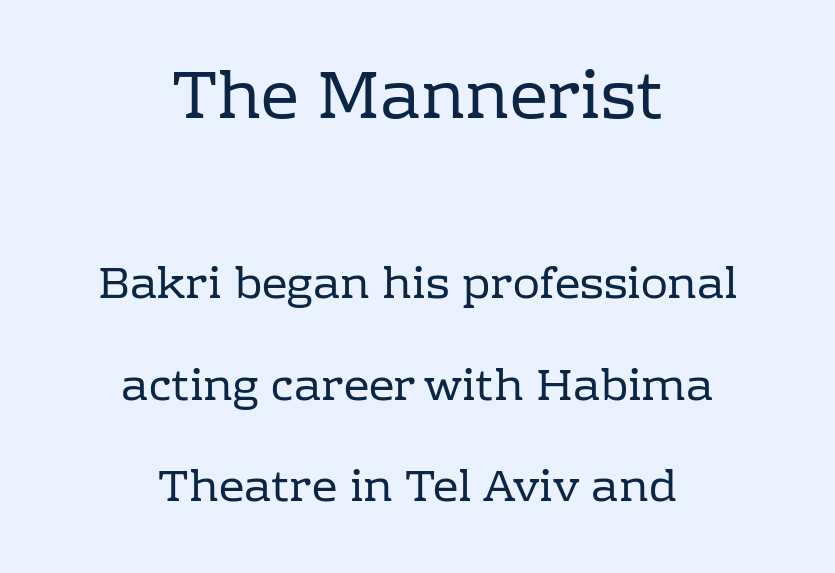
Q: Is the text bold? A: No.
Q: Is the text italic (slanted)? A: No, it is upright.
Q: Is the typeface a serif or a sans-serif typeface? A: Serif.
Q: Is the text underlined? A: No.
Q: How is the paragraph aligned? A: Centered.
Q: Is the spacing between letters normal or unusually wide? A: Normal.
Q: Is the spacing between lines tight, normal or loose? A: Loose.
Q: Which block of text is set in a larger size, the first (top) or the second (bottom)? A: The first (top) one.
Q: Width (condensed, normal, or wide)? A: Normal.
Q: Stroke contrast? A: Low.
Q: x-height? A: Medium.
Q: Monospaced? A: No.
